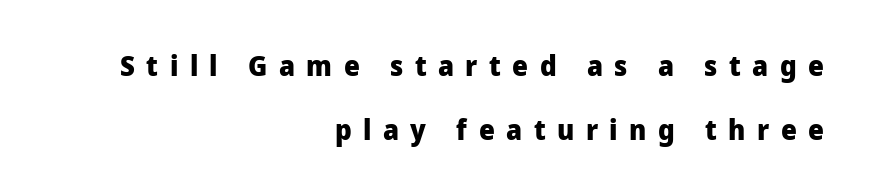
The image shows 28 px heavy sans-serif type, upright; set right-aligned, loose line spacing (2.29x), unusually wide letter spacing (+0.41 em), not underlined; low stroke contrast and a medium x-height.
